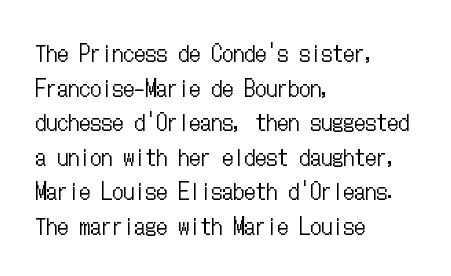
Which margin do the lines hug? The left one — the right edge is uneven. This is roman type, the default non-slanted kind. Summary of vertical rhythm: regular, with standard interline spacing. These glyphs show unthickened strokes, regular width or finer. The rendering keeps characters at their native spacing. The gap between lines stays unmarked.
